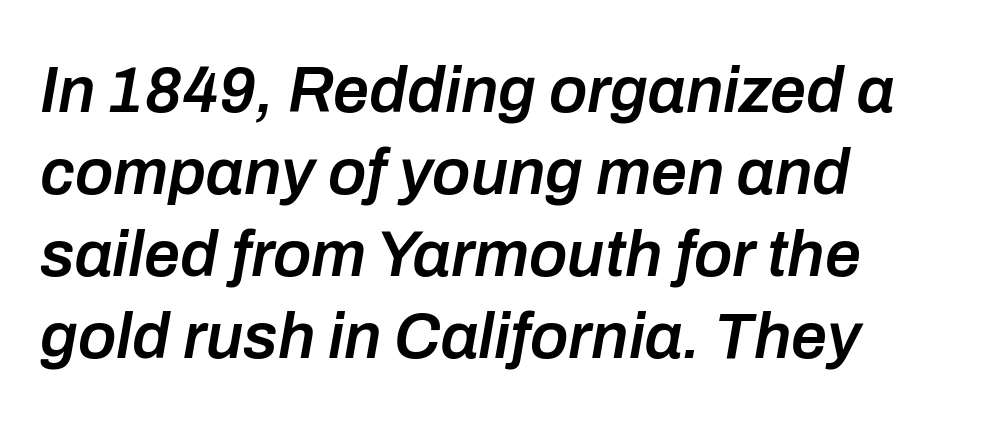
{"italic": "yes", "lean": "right", "slant_degrees": 10, "bold": "semi", "weight": "semibold", "width": "normal", "stroke_contrast": "low", "x_height": "medium", "monospaced": "no", "underline": "no", "align": "left", "line_spacing": "normal", "line_spacing_ratio": 1.28, "letter_spacing": "normal", "letter_spacing_em": 0.0, "glyph_px": 64}
